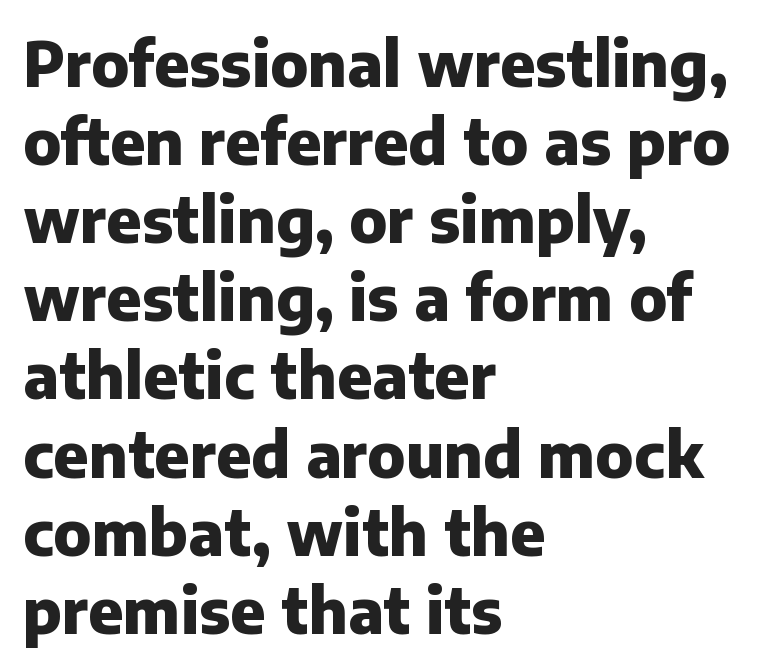
The rendering keeps characters at their native spacing. The rendering uses natural spacing where letterforms have individual widths. These lines sit exactly where default settings would place them. Do the letters lean? They stand straight. Check the space under the baseline: it is left empty. Notice how the passage keeps a crisp vertical edge on the left only.
